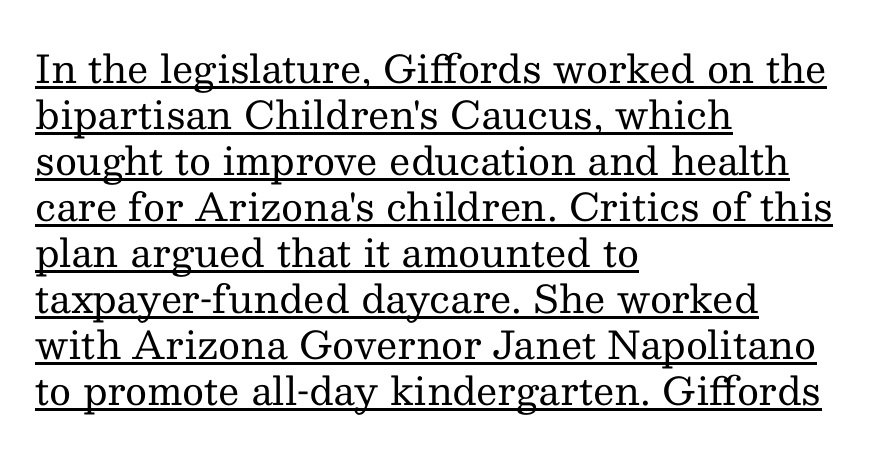
{"serif": "yes", "italic": "no", "bold": "no", "weight": "regular", "width": "normal", "stroke_contrast": "medium", "x_height": "medium", "monospaced": "no", "underline": "yes", "align": "left", "line_spacing_ratio": 1.21, "letter_spacing": "normal", "letter_spacing_em": 0.0, "glyph_px": 38}
